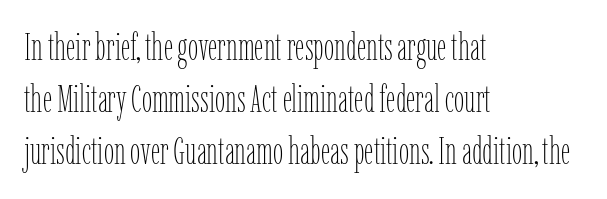
The image shows 37 px thin, condensed type, upright; set left-aligned, normal line spacing (1.41x), normal letter spacing, not underlined; low stroke contrast and a medium x-height.
